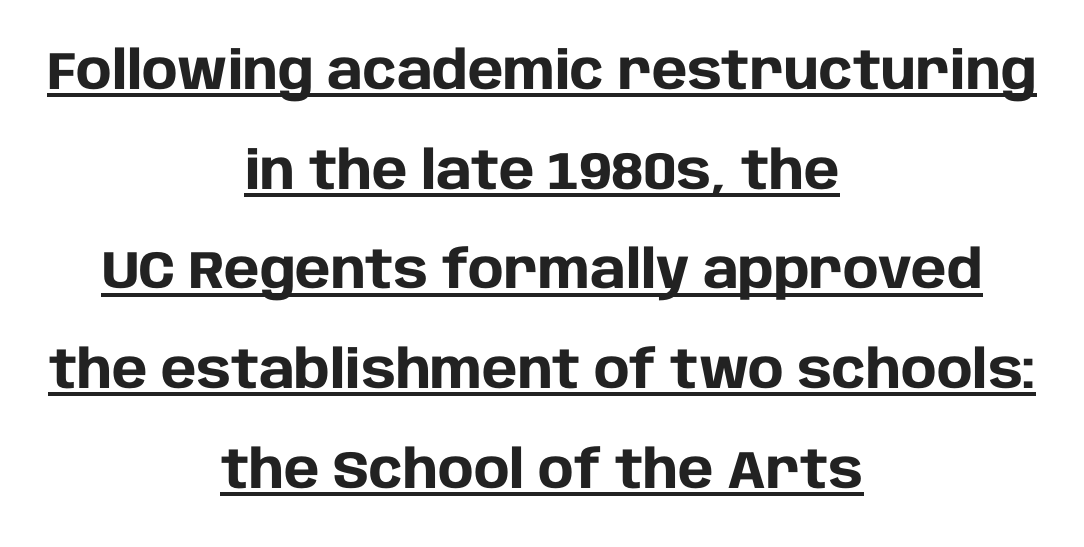
The image shows 53 px heavy sans-serif type, upright; set centered, line spacing 1.88x, normal letter spacing, underlined; low stroke contrast and a large x-height.
